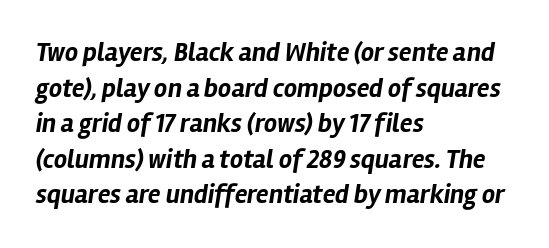
The image shows 26 px bold type, italic (leaning right); set left-aligned, normal line spacing (1.37x), normal letter spacing, not underlined.
